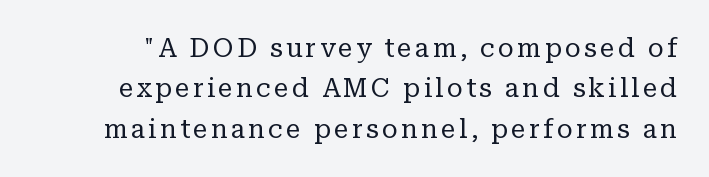
Q: Is the text bold? A: No.
Q: Is the text italic (slanted)? A: No, it is upright.
Q: Is the text underlined? A: No.
Q: Is the spacing between lines tight, normal or loose? A: Normal.
